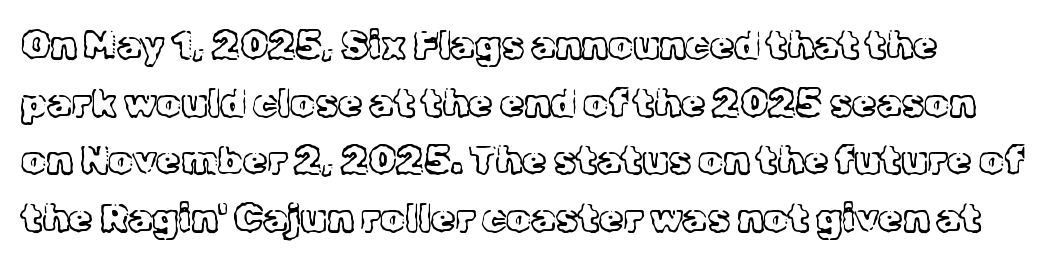
The image shows 39 px light serif type, upright; set normal line spacing (1.48x), normal letter spacing, not underlined; a medium x-height.
